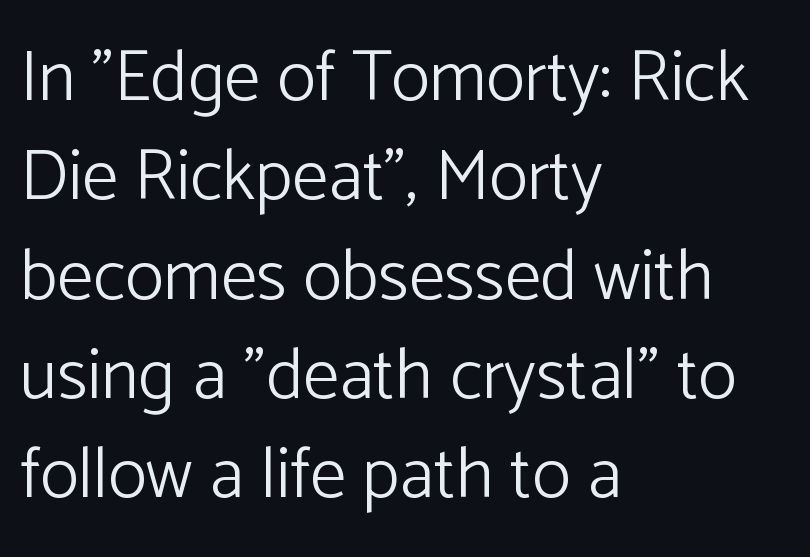
Spacing between characters is what you'd get straight out of the box. Check the space under the baseline: it is left empty. Is there any slant? The stems are plumb. Character widths vary here, with narrow letters taking less room than wide ones. The text block is weighted toward the left margin, trailing off unevenly rightward.
